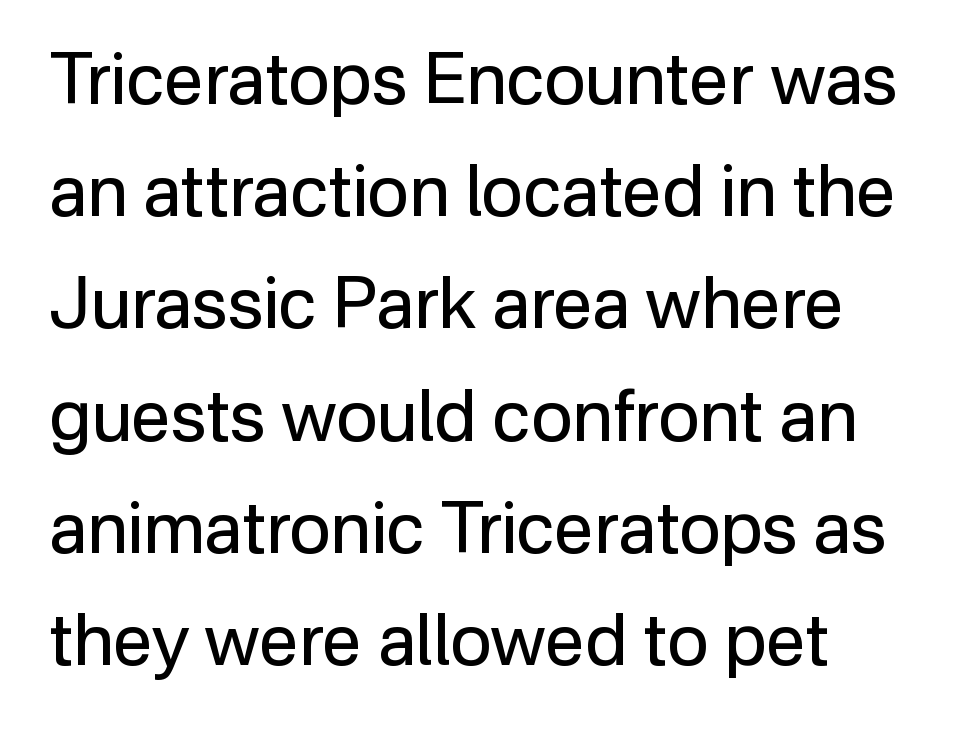
{"serif": "no", "italic": "no", "bold": "no", "weight": "regular", "width": "normal", "stroke_contrast": "low", "x_height": "medium", "monospaced": "no", "underline": "no", "align": "left", "line_spacing": "normal", "line_spacing_ratio": 1.58, "letter_spacing": "normal", "letter_spacing_em": 0.0, "glyph_px": 71}
